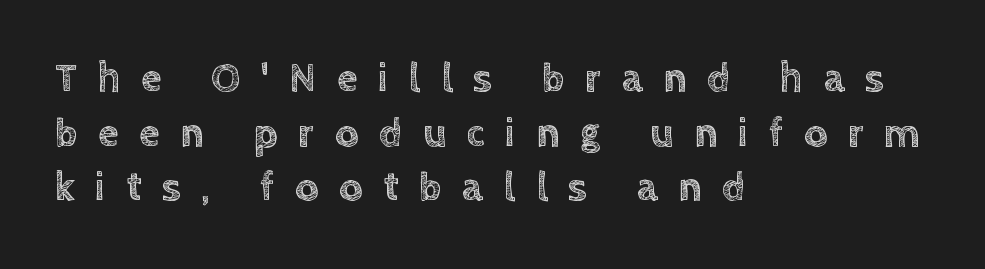
The image shows 41 px text type, upright; set left-aligned, normal line spacing (1.33x), unusually wide letter spacing (+0.5 em), not underlined; a large x-height.
